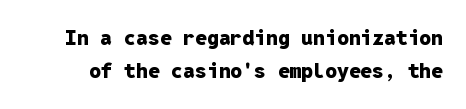
{"italic": "no", "bold": "yes", "underline": "no", "line_spacing": "normal", "line_spacing_ratio": 1.58, "letter_spacing": "normal", "letter_spacing_em": 0.0, "glyph_px": 21}
